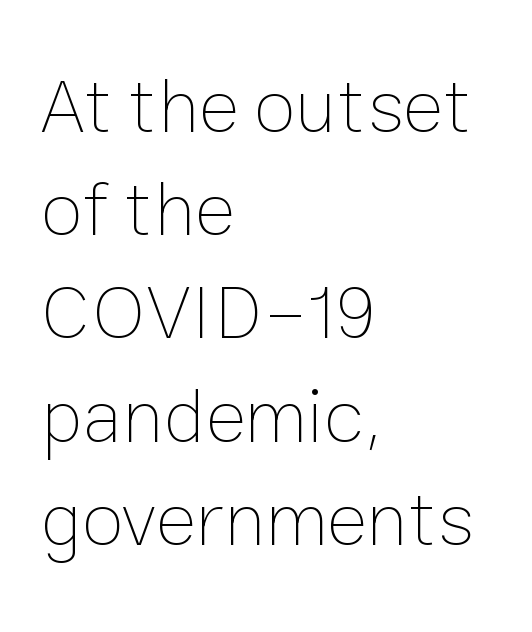
Descender tails drop into unmarked territory. Between one letter and the next there's only the usual sliver of space. Horizontal alignment here is leftward, the default for most running prose. These lines were composed using upright roman letters. A normal amount of white space separates one row of letters from the next.
